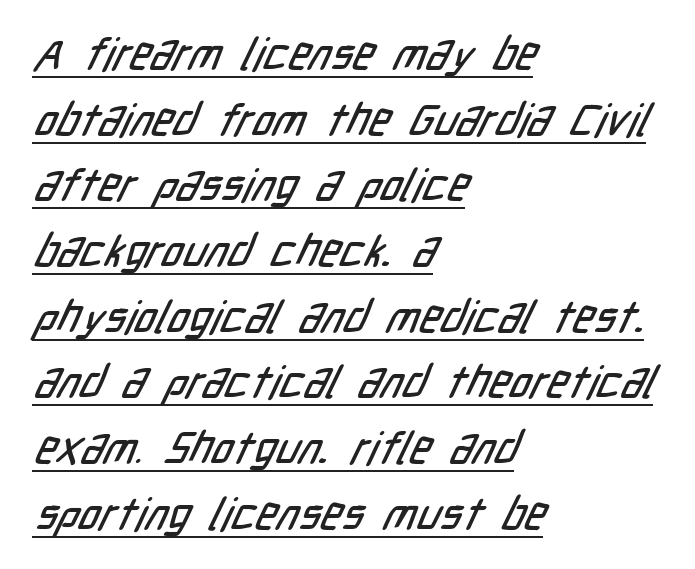
The image shows 45 px condensed sans-serif type; set left-aligned, normal line spacing (1.46x), normal letter spacing, underlined; low stroke contrast and a medium x-height.
